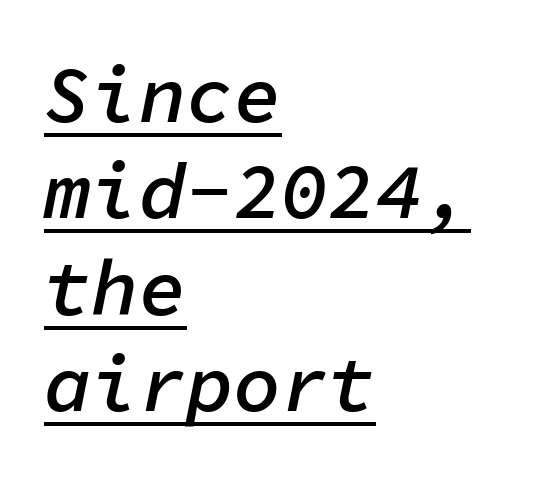
Q: Is the text bold? A: Semi-bold.
Q: Is the text italic (slanted)? A: Yes, it leans right by about 11 degrees.
Q: Is the text underlined? A: Yes.
Q: How is the paragraph aligned? A: Left-aligned.
Q: Is the spacing between letters normal or unusually wide? A: Normal.
Q: Width (condensed, normal, or wide)? A: Normal.
Q: Stroke contrast? A: Low.
Q: x-height? A: Medium.
Q: Monospaced? A: Yes.
